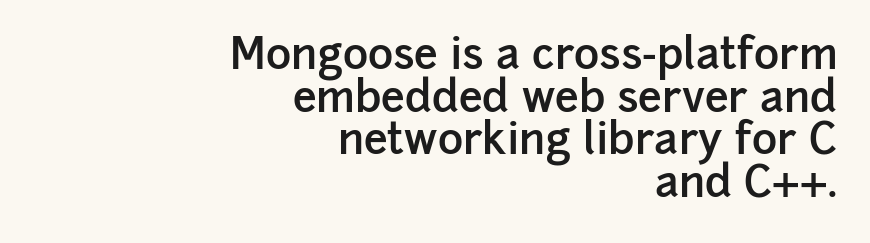
This sample trades vertical openness for compactness between lines. The face used here is proportionally spaced, like ordinary book or web type. Here the glyphs are tracked normally, forming tight word shapes. The typography opts for an upright posture over an oblique one. Horizontally, the lines are justified to the trailing edge only.
